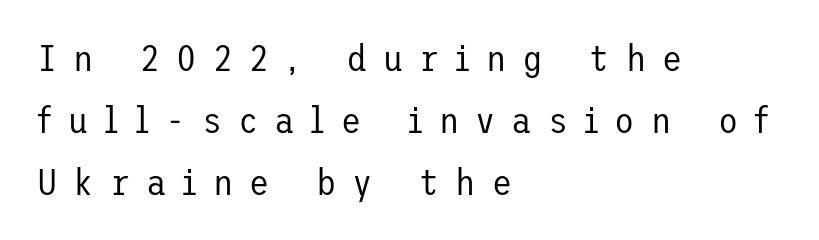
Q: Is the text bold? A: No.
Q: Is the text italic (slanted)? A: No, it is upright.
Q: Is the typeface a serif or a sans-serif typeface? A: Sans-serif.
Q: Is the text underlined? A: No.
Q: How is the paragraph aligned? A: Left-aligned.
Q: Is the spacing between letters normal or unusually wide? A: Unusually wide.
Q: Is the spacing between lines tight, normal or loose? A: Normal.
Q: Width (condensed, normal, or wide)? A: Normal.
Q: Stroke contrast? A: Low.
Q: x-height? A: Medium.
